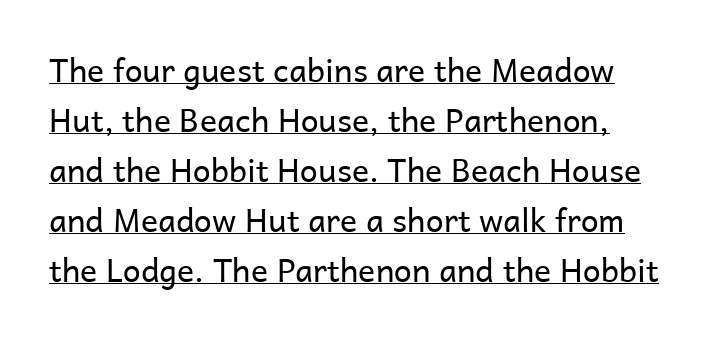
Q: Is the text bold? A: No.
Q: Is the text italic (slanted)? A: No, it is upright.
Q: Is the typeface a serif or a sans-serif typeface? A: Sans-serif.
Q: Is the text underlined? A: Yes.
Q: Is the spacing between letters normal or unusually wide? A: Normal.
Q: Is the spacing between lines tight, normal or loose? A: Normal.
Q: Width (condensed, normal, or wide)? A: Normal.
Q: Stroke contrast? A: Low.
Q: x-height? A: Medium.
Q: Monospaced? A: No.
